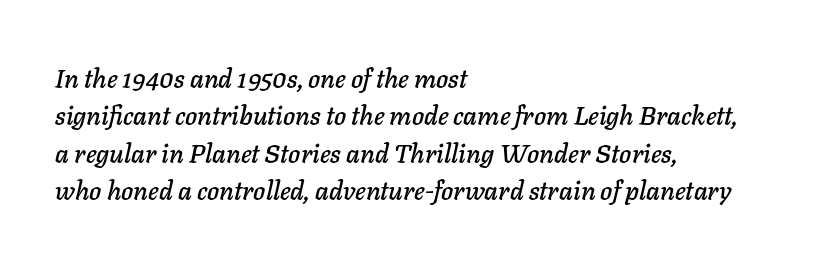
The image shows 26 px text type, italic (leaning right); set left-aligned, normal line spacing (1.44x), normal letter spacing, not underlined.
